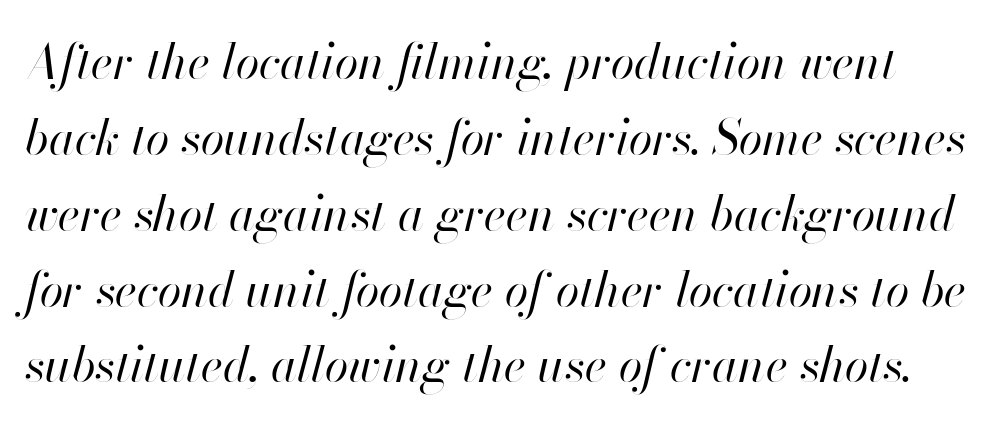
The image shows 48 px regular-weight type, italic (leaning right); set normal line spacing (1.58x), normal letter spacing, not underlined; high stroke contrast and a small x-height.
